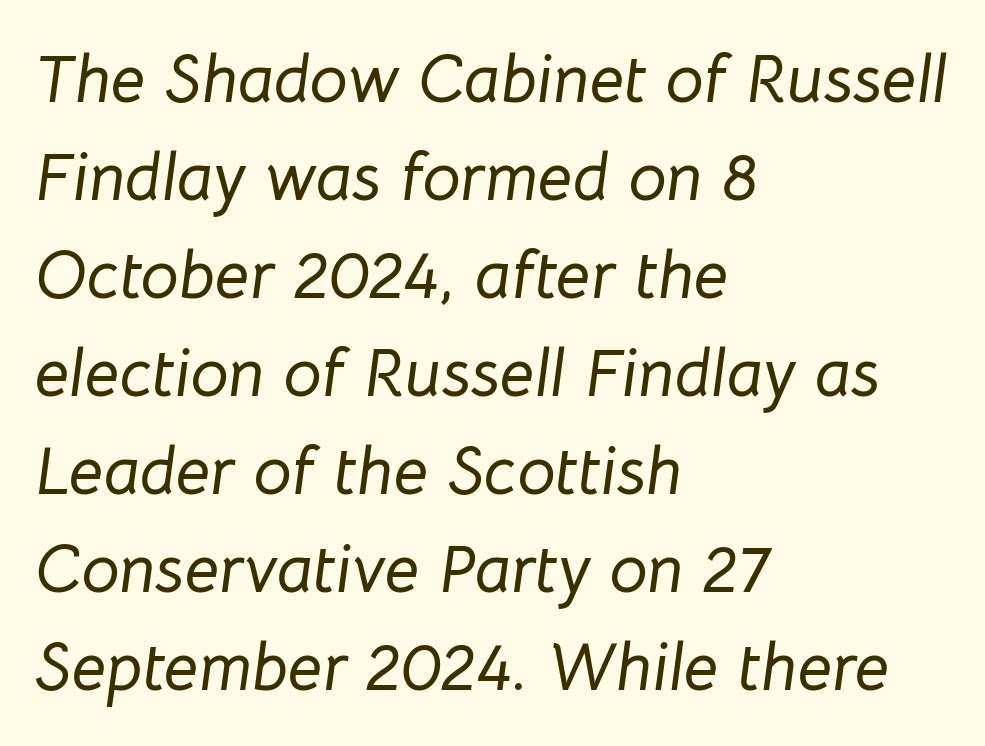
Caption: standard tracking, unaltered. Unmarked baselines from the first word to the last. The rendering anchors every line to the left-hand side. Here the designer chose a conventional face with non-uniform glyph widths.
